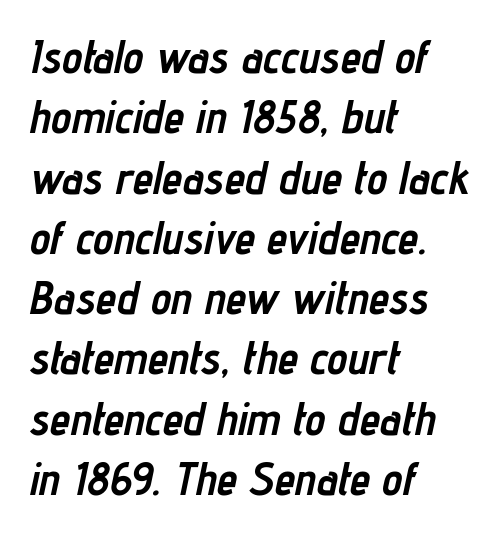
Q: Is the text bold? A: Yes.
Q: Is the text italic (slanted)? A: Yes, it leans right by about 12 degrees.
Q: Is the text underlined? A: No.
Q: How is the paragraph aligned? A: Left-aligned.
Q: Is the spacing between letters normal or unusually wide? A: Normal.
Q: Is the spacing between lines tight, normal or loose? A: Normal.
Q: Width (condensed, normal, or wide)? A: Condensed.
Q: Stroke contrast? A: Low.
Q: x-height? A: Medium.
Q: Monospaced? A: No.
